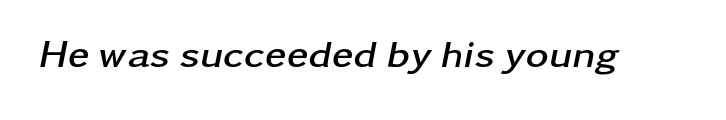
Words appear dense and cohesive because spacing is normal. The zone under the glyphs is completely vacant. Each letter keeps its own natural width here, so spacing adapts to shape. The rendering uses a bold face; every stroke is thick and dark. These lines were composed using italics.
